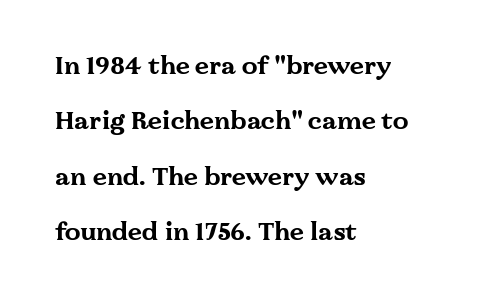
These lines carry a lot of weight — the face is fully bold. This sample uses plain, unmodified letter spacing. Descender tails drop into unmarked territory. Ordinary non-slanted type is in use.
